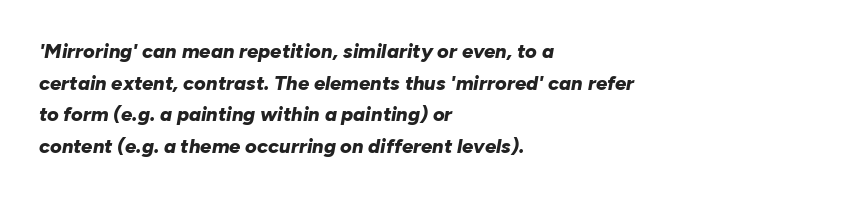
The image shows 20 px bold type, italic (leaning right); set left-aligned, normal line spacing (1.58x), normal letter spacing, not underlined.
